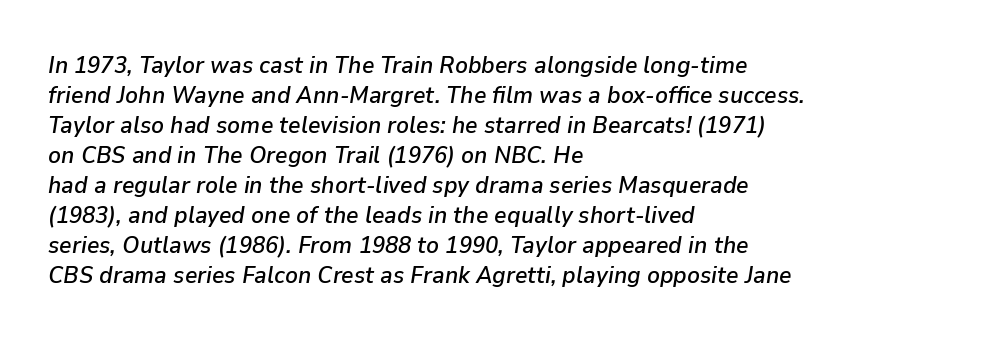
{"italic": "yes", "lean": "right", "slant_degrees": 9, "underline": "no", "align": "left", "line_spacing": "normal", "line_spacing_ratio": 1.25, "letter_spacing": "normal", "letter_spacing_em": 0.0, "glyph_px": 24}
